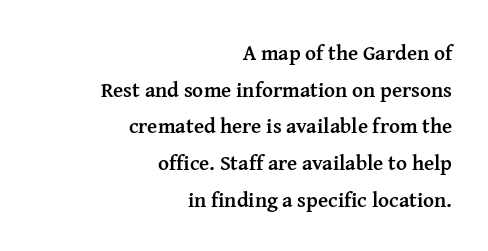
The image shows 21 px bold type, upright; set right-aligned, line spacing 1.75x, normal letter spacing, not underlined.
